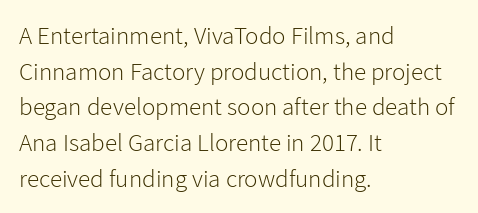
Q: Is the text bold? A: No.
Q: Is the text italic (slanted)? A: No, it is upright.
Q: Is the text underlined? A: No.
Q: How is the paragraph aligned? A: Left-aligned.
Q: Is the spacing between letters normal or unusually wide? A: Normal.
Q: Is the spacing between lines tight, normal or loose? A: Normal.
